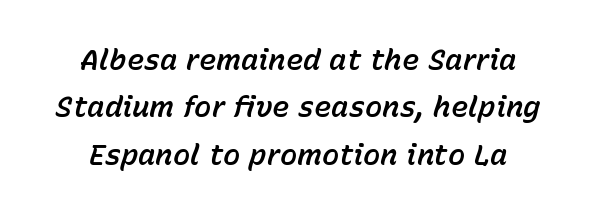
Q: Is the text italic (slanted)? A: Yes, it leans right by about 15 degrees.
Q: Is the text underlined? A: No.
Q: Is the spacing between letters normal or unusually wide? A: Normal.
Q: Is the spacing between lines tight, normal or loose? A: Normal.
Q: Width (condensed, normal, or wide)? A: Normal.
Q: Stroke contrast? A: Low.
Q: x-height? A: Medium.
Q: Monospaced? A: No.
